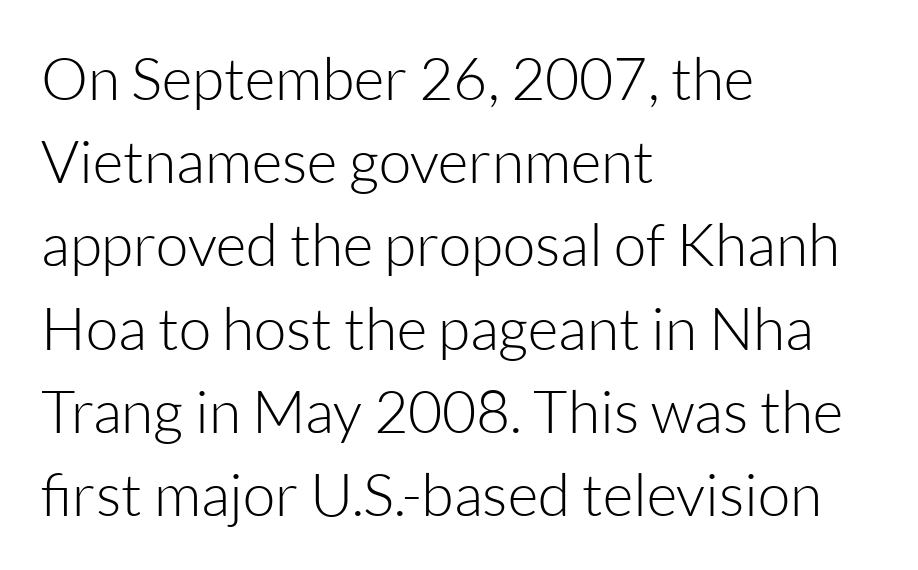
{"serif": "no", "italic": "no", "bold": "no", "weight": "light", "width": "normal", "stroke_contrast": "low", "x_height": "medium", "monospaced": "no", "underline": "no", "align": "left", "line_spacing": "normal", "line_spacing_ratio": 1.41, "letter_spacing": "normal", "letter_spacing_em": 0.0, "glyph_px": 59}
